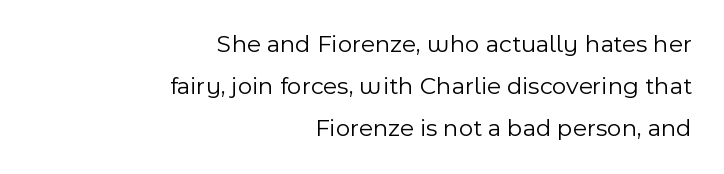
Clear beneath every line of the passage. Does the lettering tilt? It doesn't — this is upright. The setting favours the right margin, as signatures and pull-quotes sometimes do. Quick note: interline space is typical. No extra tracking has been applied to these lines. The typeface has the unassuming heft of standard copy or less.
